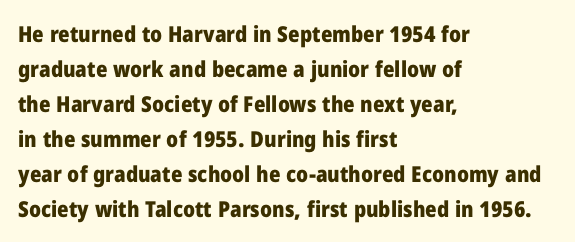
{"italic": "no", "bold": "yes", "underline": "no", "align": "left", "line_spacing": "normal", "line_spacing_ratio": 1.59, "letter_spacing": "normal", "letter_spacing_em": 0.0, "glyph_px": 22}
